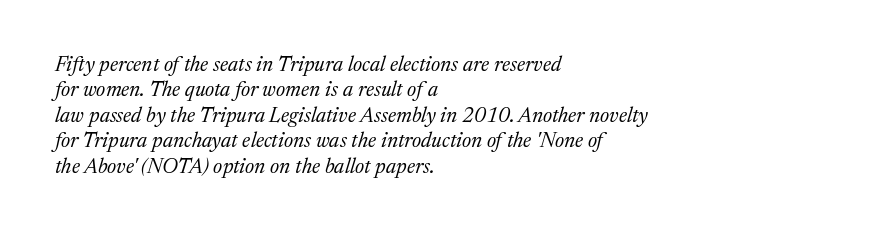
The image shows 21 px text type, italic (leaning right); set left-aligned, line spacing 1.21x, normal letter spacing, not underlined.
